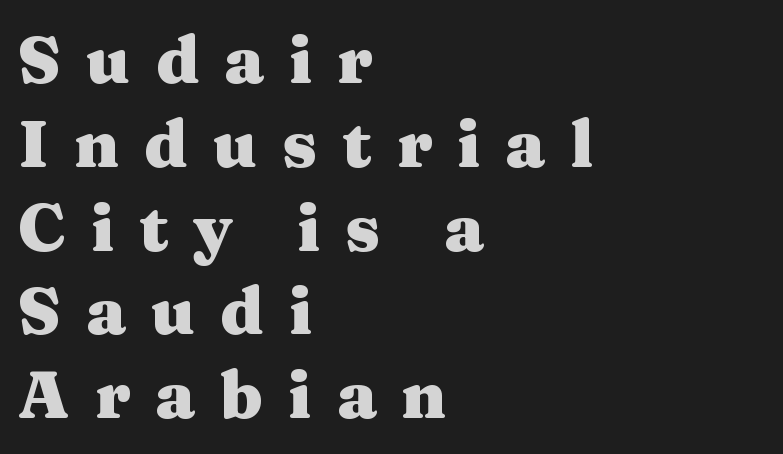
{"serif": "yes", "italic": "no", "bold": "yes", "weight": "heavy", "width": "wide", "stroke_contrast": "medium", "x_height": "medium", "monospaced": "no", "underline": "no", "align": "left", "line_spacing": "normal", "line_spacing_ratio": 1.27, "letter_spacing": "wide", "letter_spacing_em": 0.38, "glyph_px": 66}
